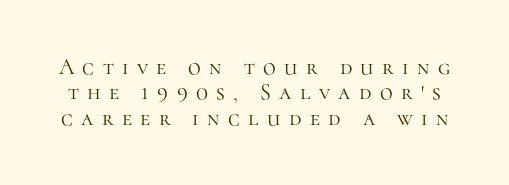
Spacing between characters has been opened up far beyond the box default. Clear beneath every line of the passage. This sample trades vertical openness for compactness between lines. Stem width sits at or under what a default text font uses. Unlike italic type, these characters show no tilt at all.
